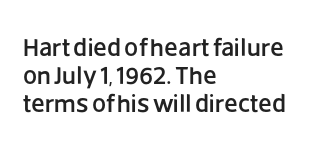
The image shows 25 px text type, upright; set left-aligned, tight line spacing (1.12x), normal letter spacing, not underlined.
